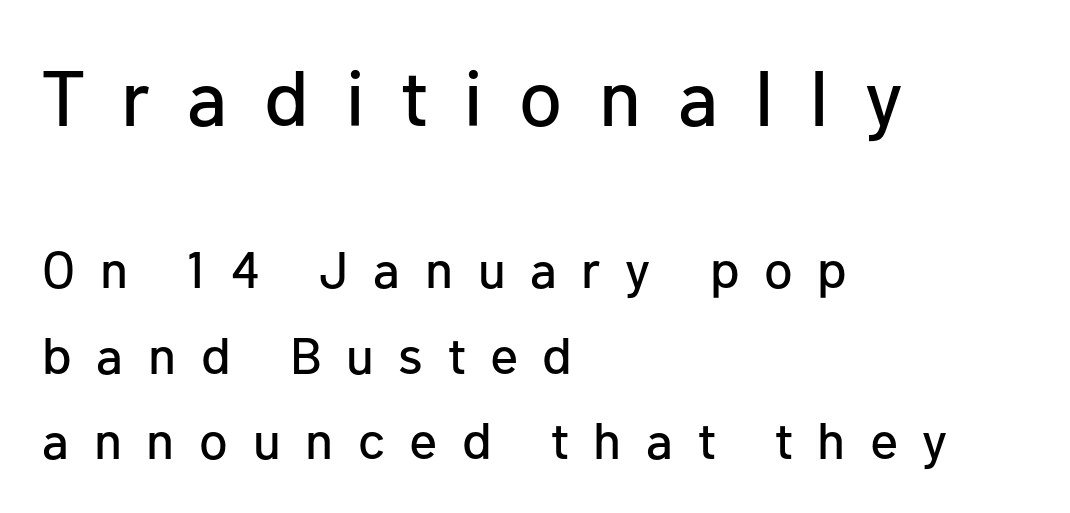
{"serif": "no", "italic": "no", "width": "normal", "stroke_contrast": "low", "x_height": "medium", "monospaced": "no", "underline": "no", "align": "left", "line_spacing": "normal", "line_spacing_ratio": 1.64, "letter_spacing": "wide", "letter_spacing_em": 0.47, "larger_block": "first", "size_ratio": 1.5, "glyph_px": 78}
